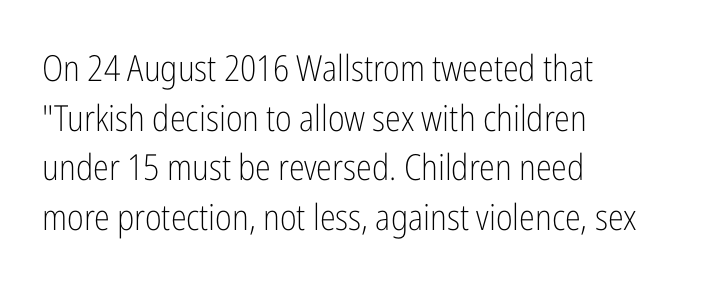
The image shows 36 px light, condensed sans-serif type, upright; set left-aligned, normal line spacing (1.38x), normal letter spacing, not underlined; low stroke contrast and a medium x-height.
